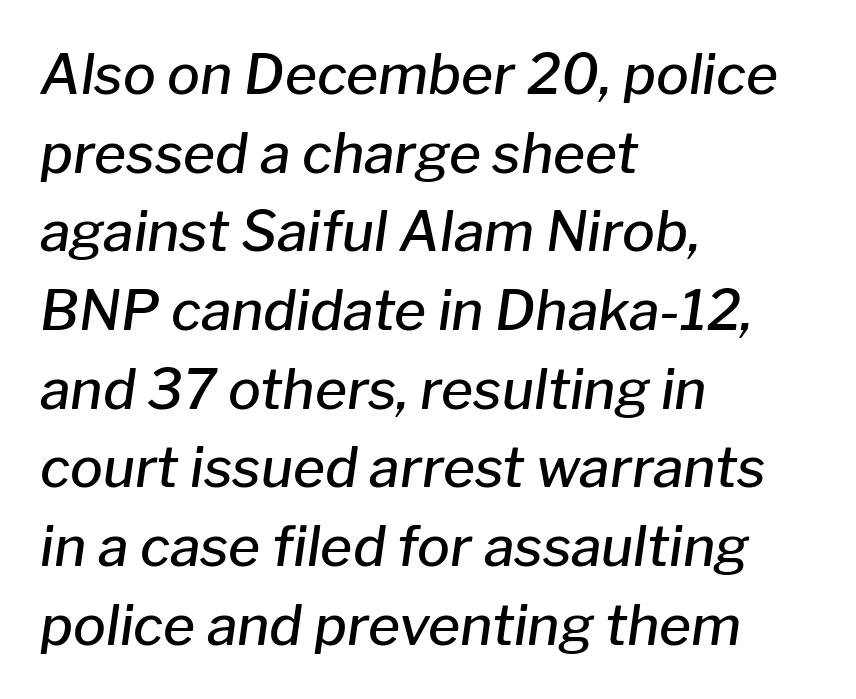
{"italic": "yes", "lean": "right", "slant_degrees": 8, "bold": "semi", "weight": "semibold", "width": "normal", "stroke_contrast": "low", "x_height": "medium", "monospaced": "no", "underline": "no", "align": "left", "line_spacing": "normal", "line_spacing_ratio": 1.43, "letter_spacing": "normal", "letter_spacing_em": 0.0, "glyph_px": 55}
